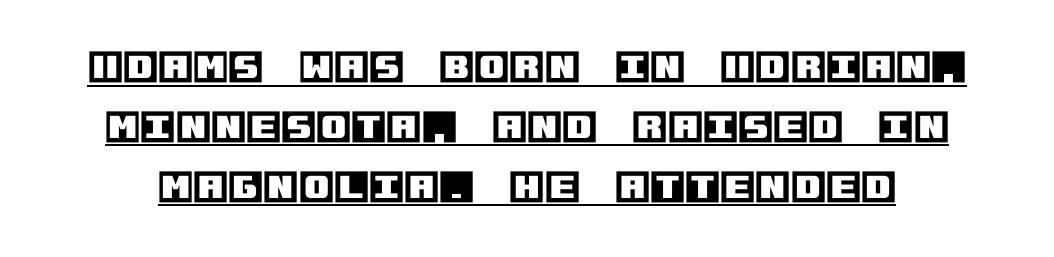
The image shows 36 px text type, upright; set normal line spacing (1.66x), normal letter spacing, underlined; a large x-height.
